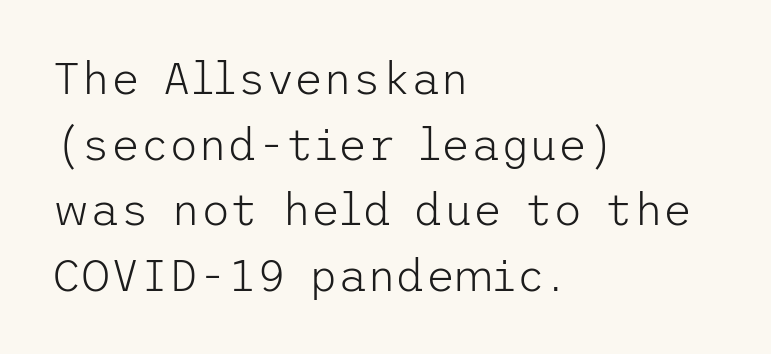
{"serif": "no", "italic": "no", "bold": "no", "weight": "light", "width": "normal", "stroke_contrast": "low", "x_height": "medium", "underline": "no", "align": "left", "line_spacing": "normal", "line_spacing_ratio": 1.46, "letter_spacing": "normal", "letter_spacing_em": 0.0, "glyph_px": 45}
